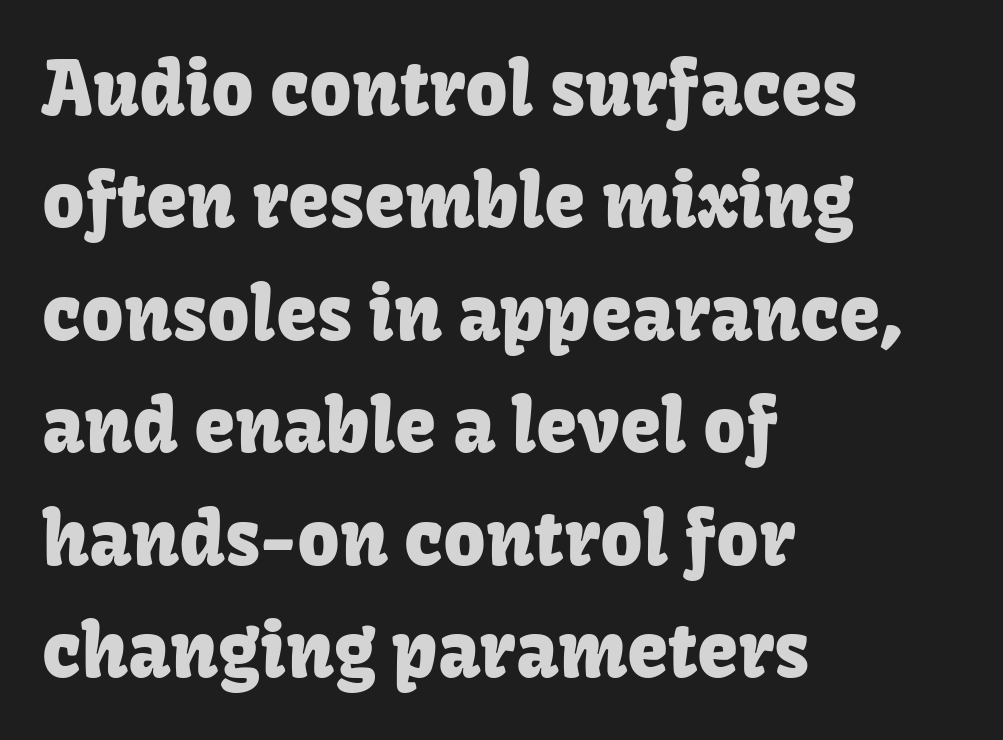
{"serif": "no", "italic": "no", "width": "normal", "stroke_contrast": "low", "x_height": "medium", "monospaced": "no", "underline": "no", "align": "left", "line_spacing": "normal", "line_spacing_ratio": 1.52, "letter_spacing": "normal", "letter_spacing_em": 0.0, "glyph_px": 74}
